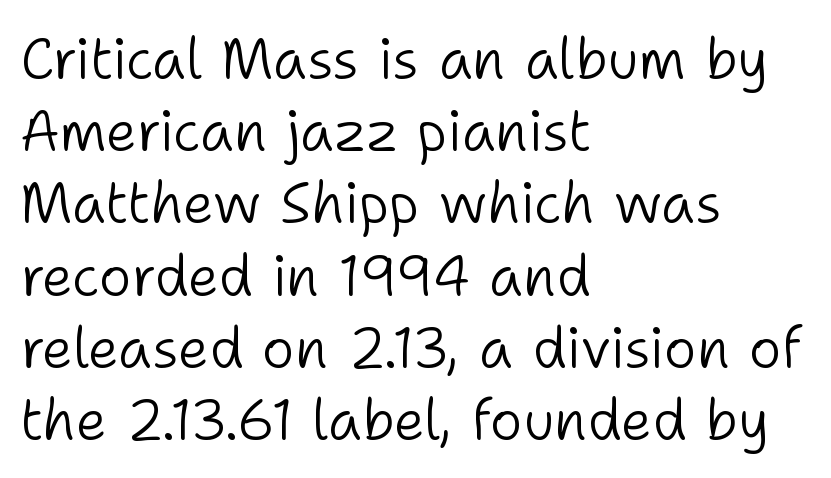
The image shows 56 px light sans-serif type, upright; set left-aligned, normal line spacing (1.29x), normal letter spacing, not underlined; low stroke contrast and a medium x-height.
